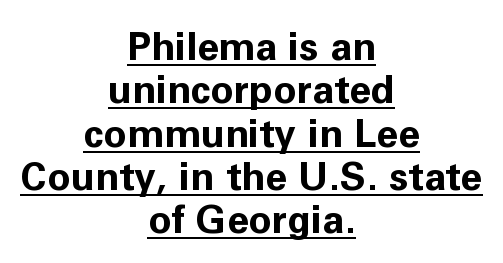
Q: Is the text bold? A: Yes.
Q: Is the text italic (slanted)? A: No, it is upright.
Q: Is the typeface a serif or a sans-serif typeface? A: Sans-serif.
Q: Is the text underlined? A: Yes.
Q: How is the paragraph aligned? A: Centered.
Q: Is the spacing between letters normal or unusually wide? A: Normal.
Q: Is the spacing between lines tight, normal or loose? A: Tight.
Q: Width (condensed, normal, or wide)? A: Normal.
Q: Stroke contrast? A: Low.
Q: x-height? A: Medium.
Q: Monospaced? A: No.
